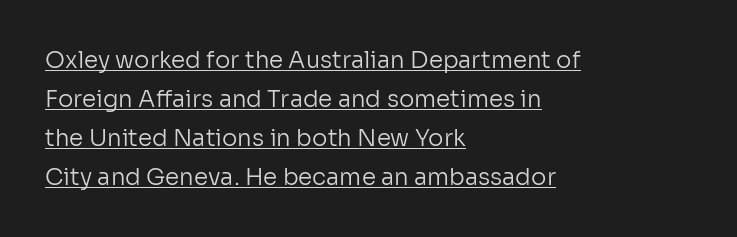
The image shows 23 px text type, upright; set left-aligned, normal line spacing (1.69x), normal letter spacing, underlined.
